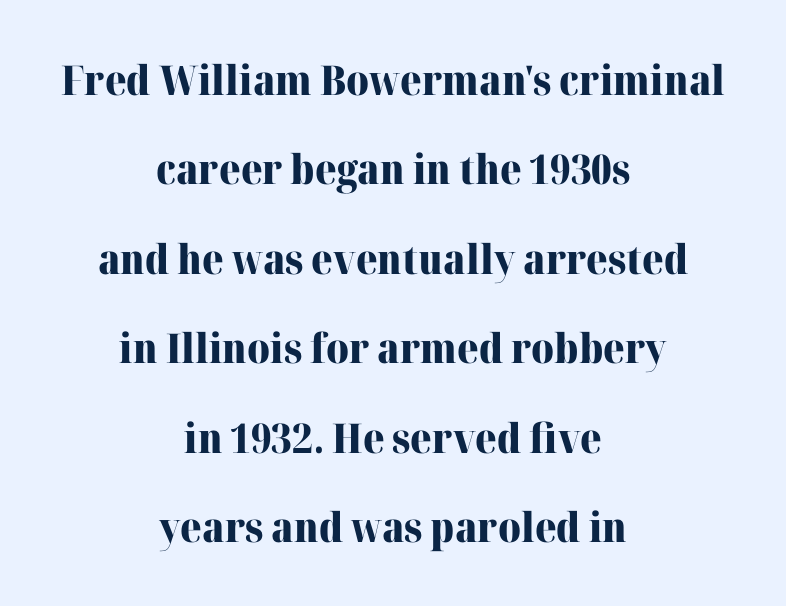
Q: Is the text bold? A: Yes.
Q: Is the text italic (slanted)? A: No, it is upright.
Q: Is the typeface a serif or a sans-serif typeface? A: Serif.
Q: Is the text underlined? A: No.
Q: How is the paragraph aligned? A: Centered.
Q: Is the spacing between letters normal or unusually wide? A: Normal.
Q: Is the spacing between lines tight, normal or loose? A: Loose.
Q: Width (condensed, normal, or wide)? A: Normal.
Q: Stroke contrast? A: High.
Q: x-height? A: Medium.
Q: Monospaced? A: No.
